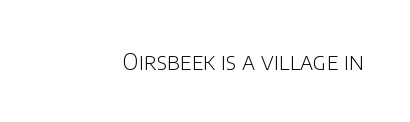
{"italic": "no", "bold": "no", "underline": "no", "letter_spacing": "normal", "letter_spacing_em": 0.0, "glyph_px": 23}
